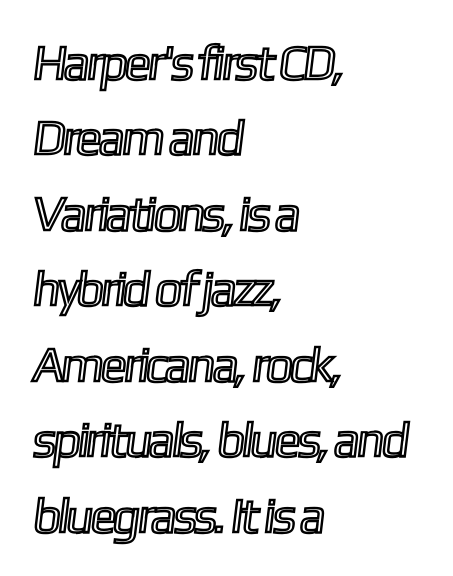
The image shows 49 px condensed type; set left-aligned, normal line spacing (1.54x), normal letter spacing, not underlined; a medium x-height.
